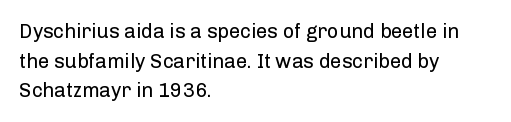
The image shows 20 px text type, upright; set left-aligned, normal line spacing (1.48x), normal letter spacing, not underlined.
